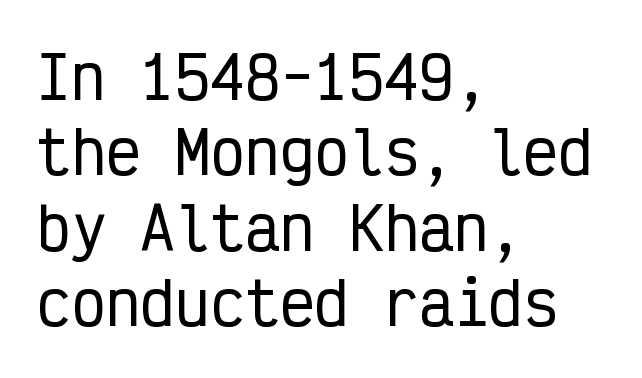
A typesetter would call this leading conventional body-copy spacing. This sample has the even, mechanical cadence of fixed-width lettering. Words float on clear page, feet unadorned. Quick note: not italic, upright. Alignment: flush left.
